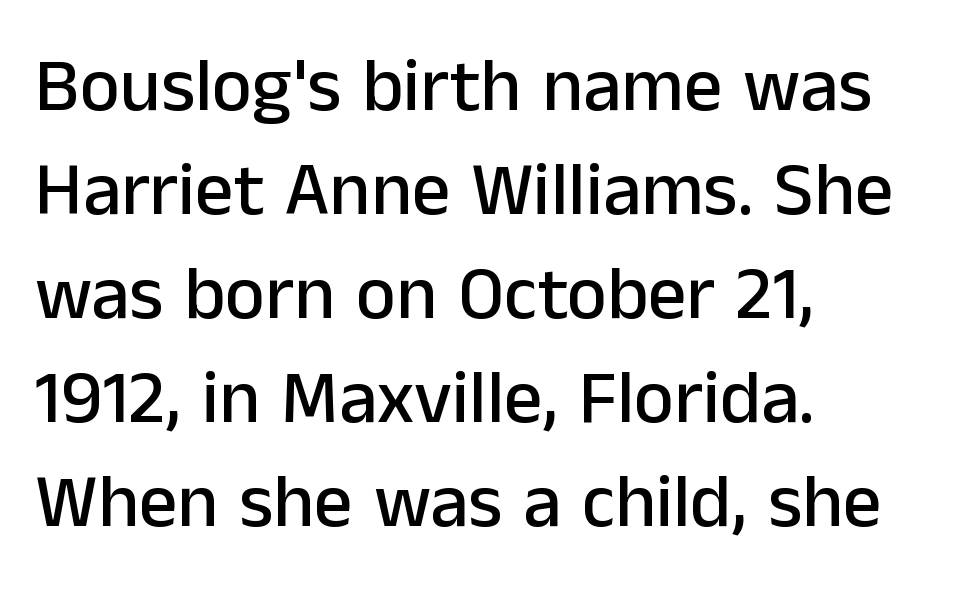
The image shows 76 px sans-serif type, upright; set left-aligned, normal line spacing (1.37x), normal letter spacing, not underlined; low stroke contrast and a medium x-height.
